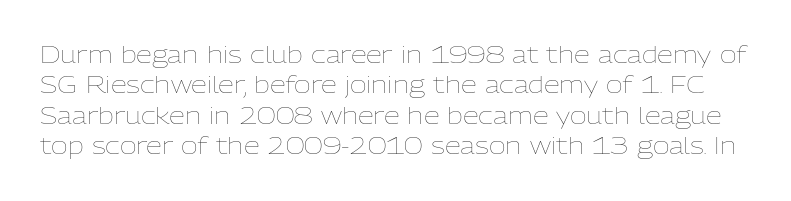
The rows are spaced the way most documents space them. Unbolded letterforms with no extra heft. Bare-footed words on every line. Does extra space separate the letters? No, they use regular spacing. The lettering stays uniformly vertical, giving the passage a roman look.
